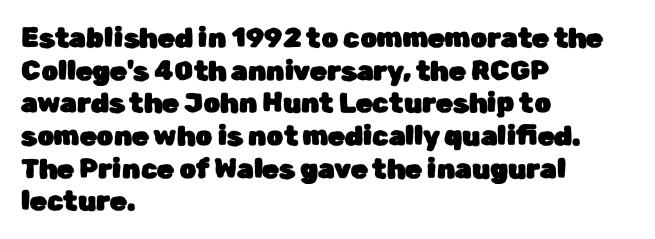
{"italic": "no", "underline": "no", "align": "left", "line_spacing_ratio": 1.21, "letter_spacing": "normal", "letter_spacing_em": 0.0, "glyph_px": 27}
